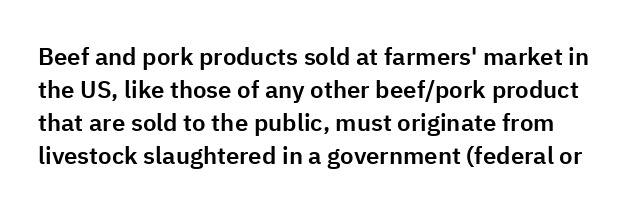
The rendering uses a moderate line-height, typical for paragraphs. Rule under the text: the space is simply empty. Every stem runs plumb, perpendicular to the baseline. Glyph-to-glyph distance matches everyday printed text.
